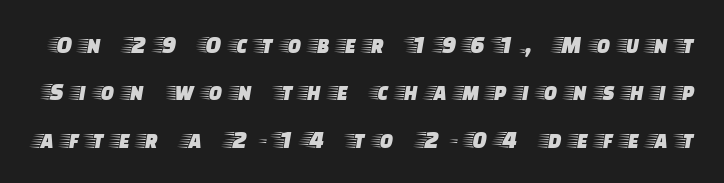
The image shows 25 px text type; set loose line spacing (1.9x), unusually wide letter spacing (+0.4 em), not underlined.
